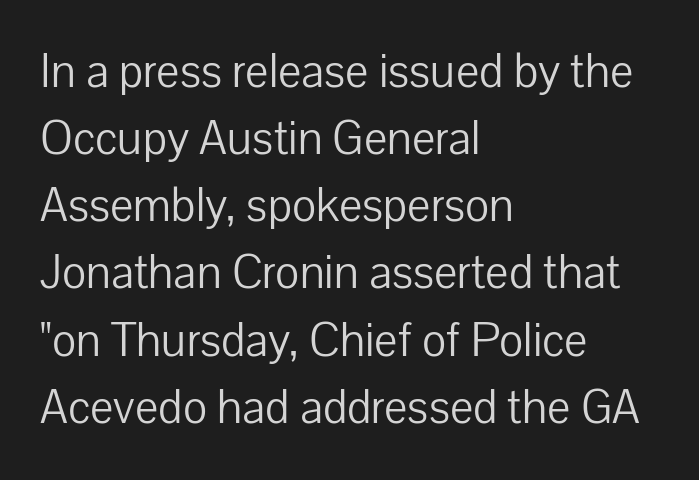
The image shows 49 px light sans-serif type, upright; set left-aligned, normal line spacing (1.37x), normal letter spacing, not underlined; low stroke contrast and a medium x-height.
